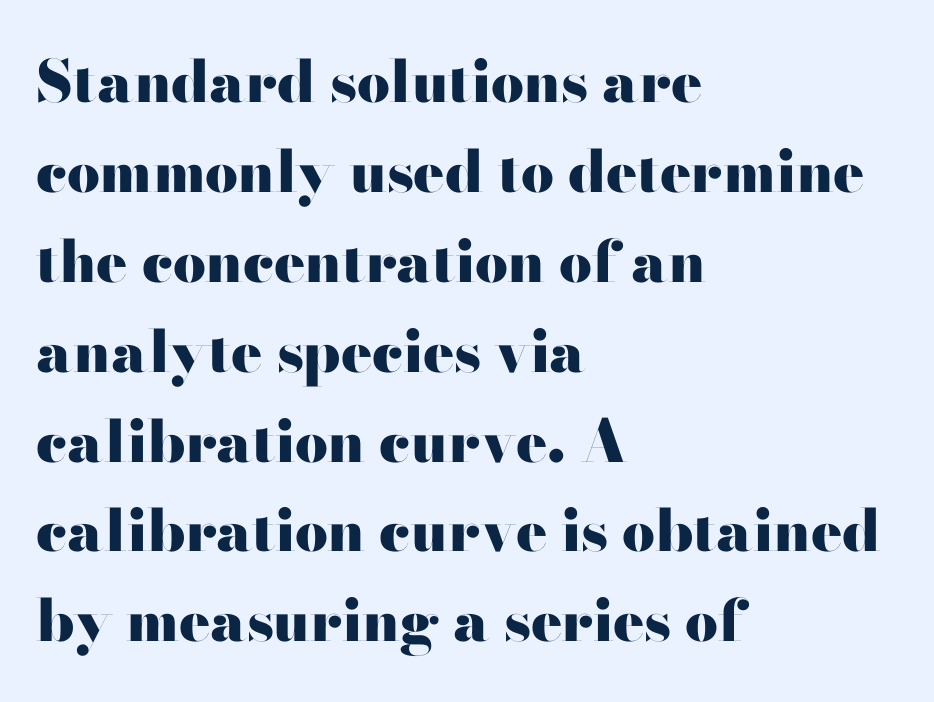
This rendering uses left alignment, leaving the right contour irregular. Bold? Absolutely — the strokes are thick and heavy. One glance says typical: line gaps are just what's usual. Tracking here is standard; glyphs follow each other at the usual distance.
